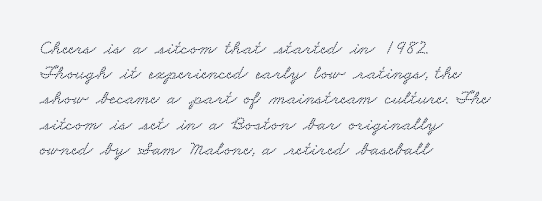
Q: Is the text underlined? A: No.
Q: How is the paragraph aligned? A: Left-aligned.
Q: Is the spacing between letters normal or unusually wide? A: Normal.
Q: Is the spacing between lines tight, normal or loose? A: Normal.
